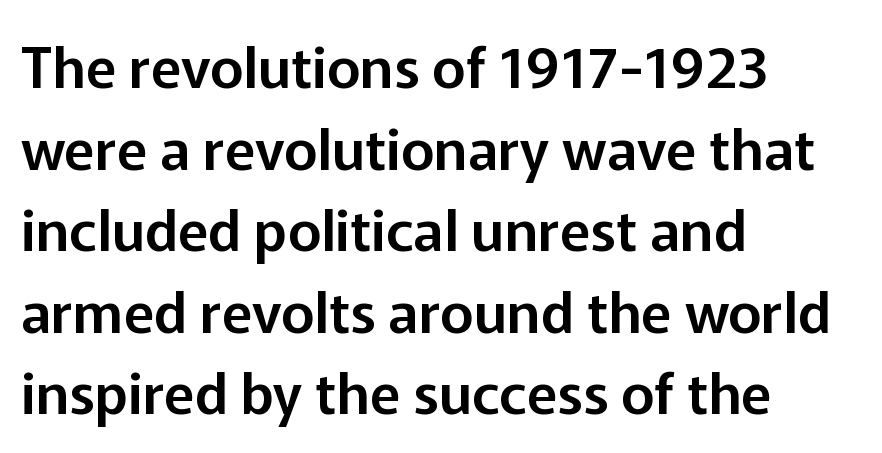
The image shows 57 px sans-serif type, upright; set left-aligned, normal line spacing (1.43x), normal letter spacing, not underlined; low stroke contrast and a medium x-height.
